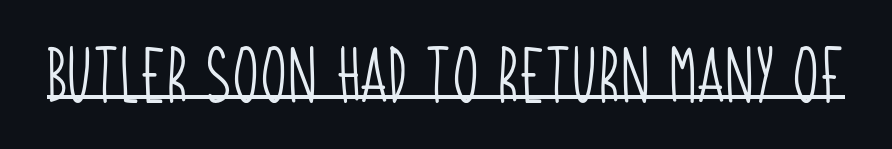
Q: Is the text bold? A: No.
Q: Is the typeface a serif or a sans-serif typeface? A: Sans-serif.
Q: Is the text underlined? A: Yes.
Q: Is the spacing between letters normal or unusually wide? A: Normal.
Q: Width (condensed, normal, or wide)? A: Condensed.
Q: Stroke contrast? A: Low.
Q: x-height? A: Large.
Q: Monospaced? A: No.
